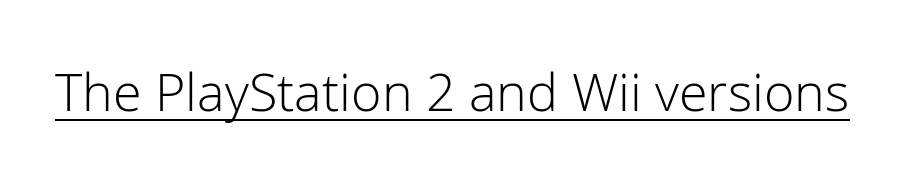
{"serif": "no", "italic": "no", "bold": "no", "weight": "light", "width": "normal", "stroke_contrast": "low", "x_height": "medium", "monospaced": "no", "underline": "yes", "letter_spacing": "normal", "letter_spacing_em": 0.0, "glyph_px": 52}
